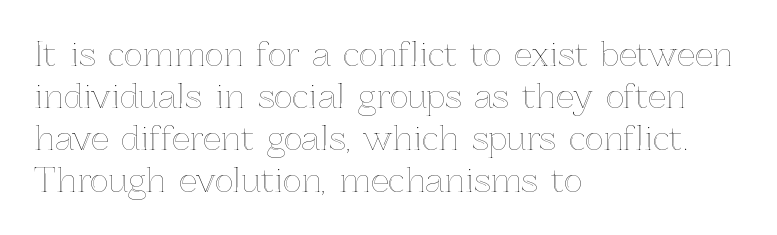
The image shows 32 px text type, upright; set left-aligned, normal line spacing (1.31x), normal letter spacing, not underlined; a medium x-height.
